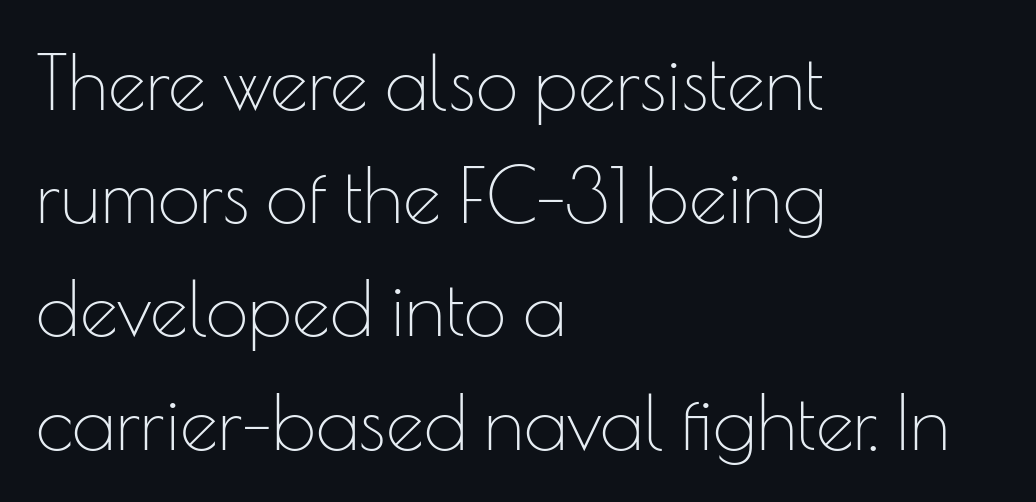
Q: Is the text bold? A: No.
Q: Is the text italic (slanted)? A: No, it is upright.
Q: Is the typeface a serif or a sans-serif typeface? A: Sans-serif.
Q: Is the text underlined? A: No.
Q: How is the paragraph aligned? A: Left-aligned.
Q: Is the spacing between letters normal or unusually wide? A: Normal.
Q: Is the spacing between lines tight, normal or loose? A: Normal.
Q: Width (condensed, normal, or wide)? A: Normal.
Q: Stroke contrast? A: Low.
Q: x-height? A: Small.
Q: Monospaced? A: No.
